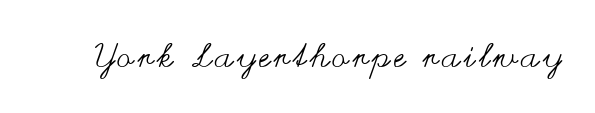
Think of a printed novel: that variable character pitch is what you see here. Descenders are the only things crossing below the line. Letters have the restrained weight of plain body copy at most.
